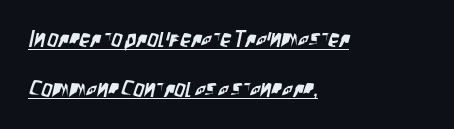
Q: Is the text underlined? A: Yes.
Q: How is the paragraph aligned? A: Left-aligned.
Q: Is the spacing between letters normal or unusually wide? A: Normal.
Q: Is the spacing between lines tight, normal or loose? A: Loose.
